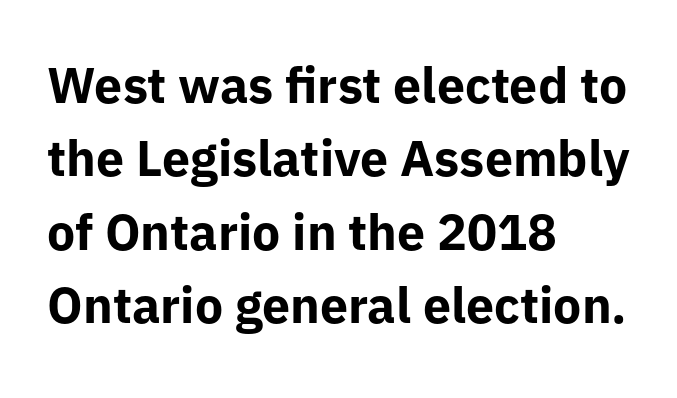
The image shows 50 px bold sans-serif type, upright; set left-aligned, normal line spacing (1.47x), normal letter spacing, not underlined; low stroke contrast and a medium x-height.
